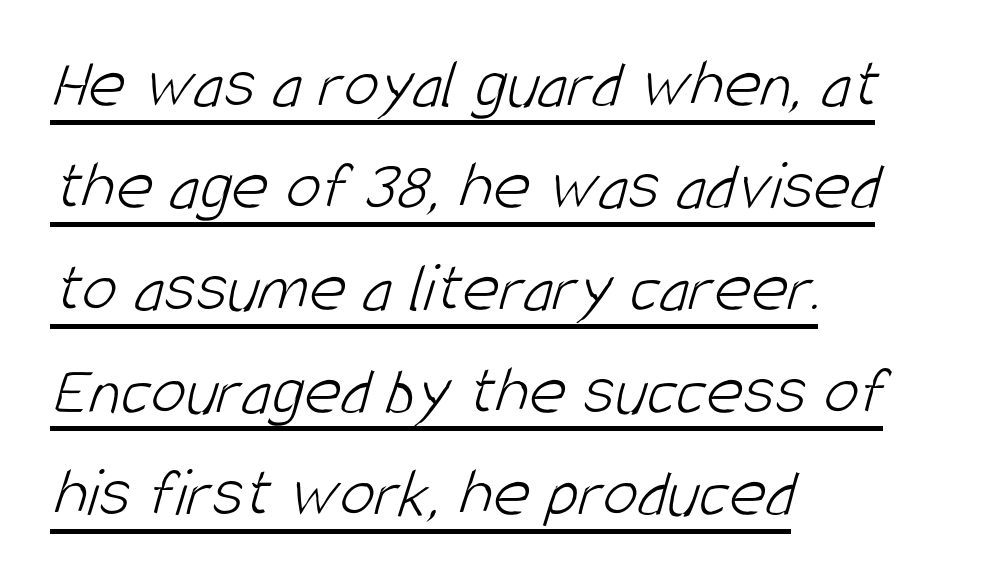
Does extra space separate the letters? No, they use regular spacing. One glance says typical: line gaps are just what's usual. Nothing sits at the stroke ends, so this counts as sans-serif. Here the designer chose a conventional face with non-uniform glyph widths. The lines are quadded left.
